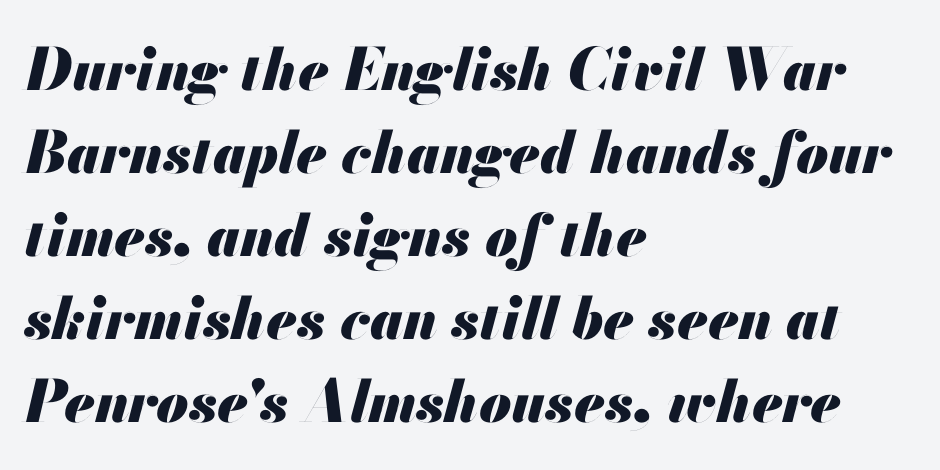
This block has exactly the height ordinary leading produces. Each letter keeps its own natural width here, so spacing adapts to shape. The text carries the slant typical of an italic or oblique font. Words appear dense and cohesive because spacing is normal. Caption: multi-line text, flush left, ragged right.
